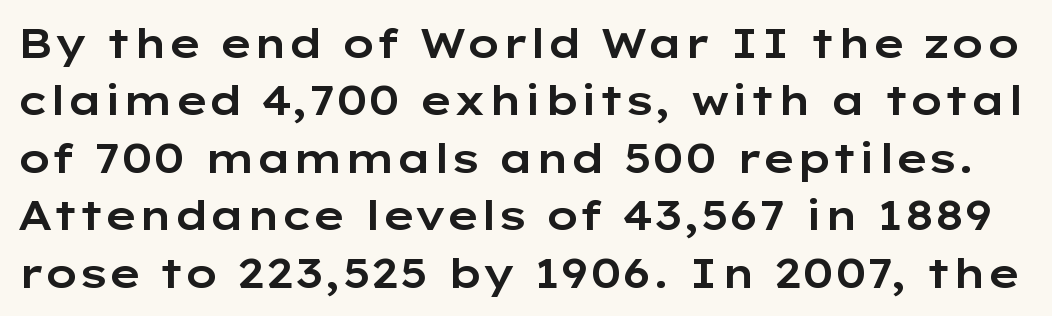
Note the varied advance widths — an 'i' is clearly narrower than an 'm'. The passage shown has conventional tracking throughout. Lines of text with bare space underneath. Quick note: not italic, upright.
